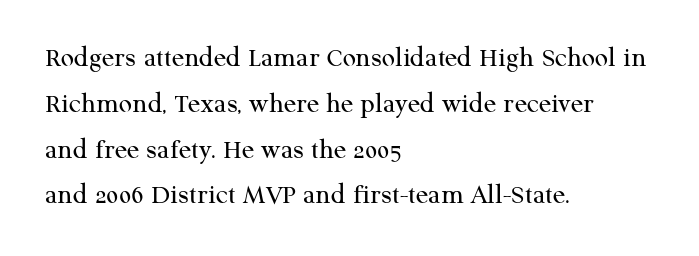
Q: Is the text bold? A: No.
Q: Is the text italic (slanted)? A: No, it is upright.
Q: Is the typeface a serif or a sans-serif typeface? A: Serif.
Q: Is the text underlined? A: No.
Q: How is the paragraph aligned? A: Left-aligned.
Q: Is the spacing between letters normal or unusually wide? A: Normal.
Q: Is the spacing between lines tight, normal or loose? A: Normal.
Q: Width (condensed, normal, or wide)? A: Normal.
Q: Stroke contrast? A: Medium.
Q: x-height? A: Medium.
Q: Monospaced? A: No.
